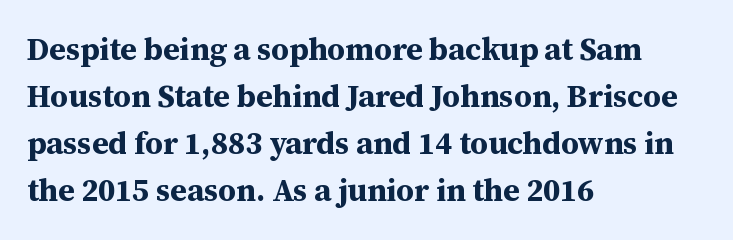
The image shows 31 px bold serif type, upright; set left-aligned, normal line spacing (1.52x), normal letter spacing, not underlined; medium stroke contrast and a medium x-height.
